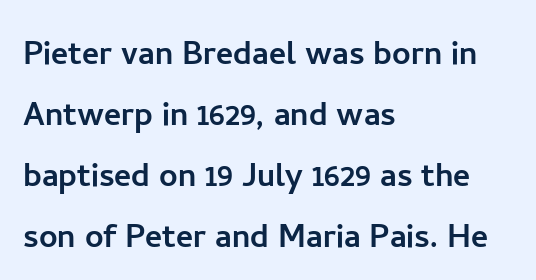
The image shows 41 px sans-serif type, upright; set left-aligned, normal line spacing (1.49x), normal letter spacing, not underlined; low stroke contrast and a medium x-height.
